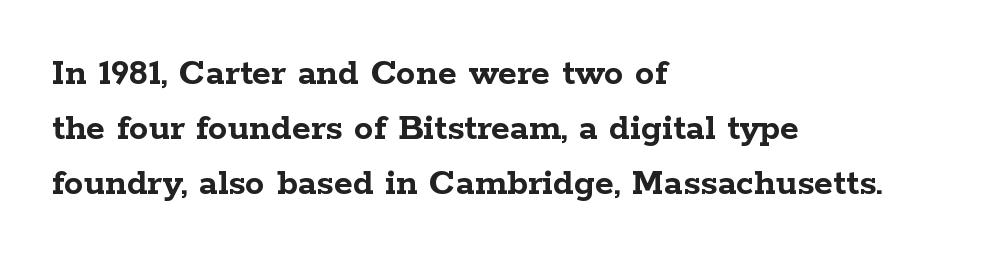
Q: Is the text bold? A: Yes.
Q: Is the text italic (slanted)? A: No, it is upright.
Q: Is the typeface a serif or a sans-serif typeface? A: Serif.
Q: Is the text underlined? A: No.
Q: How is the paragraph aligned? A: Left-aligned.
Q: Is the spacing between letters normal or unusually wide? A: Normal.
Q: Is the spacing between lines tight, normal or loose? A: Normal.
Q: Width (condensed, normal, or wide)? A: Wide.
Q: Stroke contrast? A: Low.
Q: x-height? A: Medium.
Q: Monospaced? A: No.
